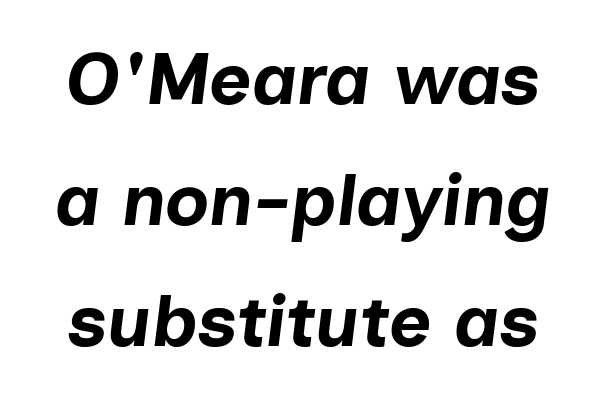
Q: Is the text bold? A: Yes.
Q: Is the text italic (slanted)? A: Yes, it leans right by about 7 degrees.
Q: Is the text underlined? A: No.
Q: Is the spacing between letters normal or unusually wide? A: Normal.
Q: Is the spacing between lines tight, normal or loose? A: Normal.
Q: Width (condensed, normal, or wide)? A: Normal.
Q: Stroke contrast? A: Low.
Q: x-height? A: Medium.
Q: Monospaced? A: No.
